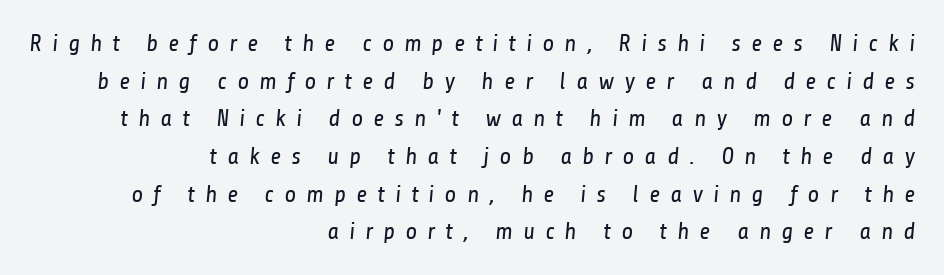
Q: Is the text bold? A: No.
Q: Is the text underlined? A: No.
Q: How is the paragraph aligned? A: Right-aligned.
Q: Is the spacing between letters normal or unusually wide? A: Unusually wide.
Q: Is the spacing between lines tight, normal or loose? A: Normal.
